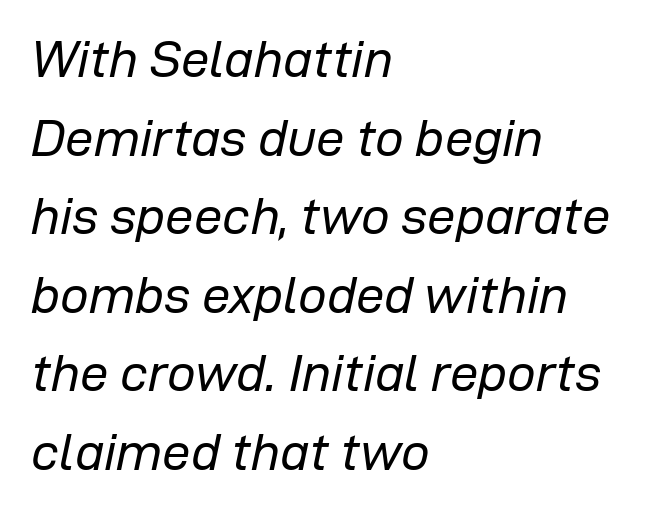
The image shows 51 px regular-weight type, italic (leaning right); set left-aligned, normal line spacing (1.54x), normal letter spacing, not underlined; low stroke contrast and a medium x-height.
